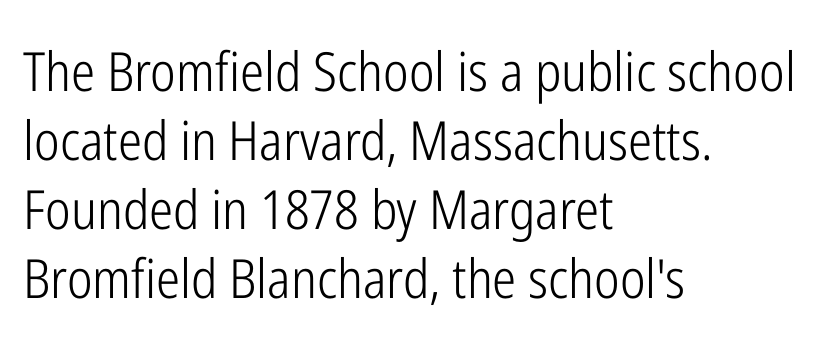
{"serif": "no", "italic": "no", "bold": "no", "weight": "light", "width": "condensed", "stroke_contrast": "low", "x_height": "medium", "monospaced": "no", "underline": "no", "align": "left", "line_spacing": "normal", "line_spacing_ratio": 1.28, "letter_spacing": "normal", "letter_spacing_em": 0.0, "glyph_px": 54}
